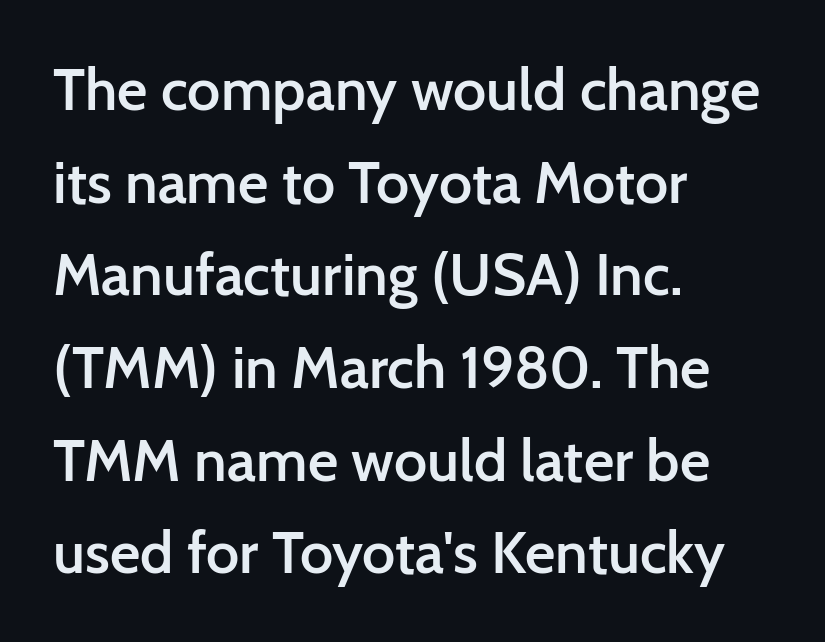
The image shows 59 px semibold sans-serif type, upright; set left-aligned, normal line spacing (1.57x), normal letter spacing, not underlined; low stroke contrast and a medium x-height.
